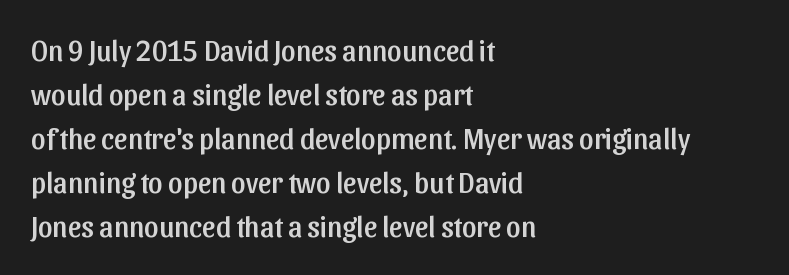
Q: Is the text italic (slanted)? A: No, it is upright.
Q: Is the typeface a serif or a sans-serif typeface? A: Sans-serif.
Q: Is the text underlined? A: No.
Q: How is the paragraph aligned? A: Left-aligned.
Q: Is the spacing between letters normal or unusually wide? A: Normal.
Q: Is the spacing between lines tight, normal or loose? A: Normal.
Q: Width (condensed, normal, or wide)? A: Normal.
Q: Stroke contrast? A: Low.
Q: x-height? A: Medium.
Q: Monospaced? A: No.
